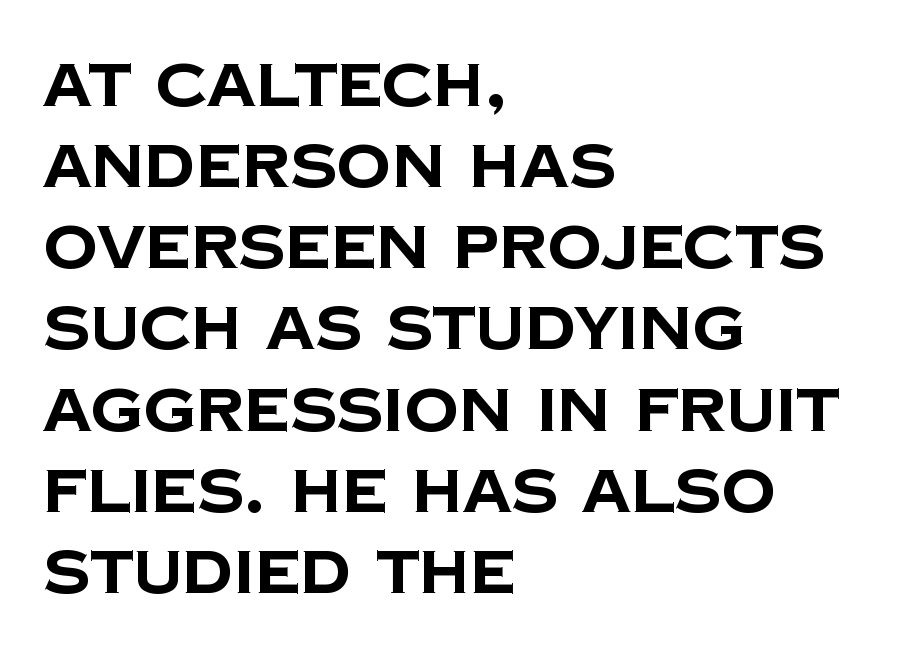
Q: Is the text bold? A: Yes.
Q: Is the typeface a serif or a sans-serif typeface? A: Sans-serif.
Q: Is the text underlined? A: No.
Q: How is the paragraph aligned? A: Left-aligned.
Q: Is the spacing between letters normal or unusually wide? A: Normal.
Q: Is the spacing between lines tight, normal or loose? A: Normal.
Q: Width (condensed, normal, or wide)? A: Normal.
Q: Stroke contrast? A: Low.
Q: x-height? A: Large.
Q: Monospaced? A: No.
